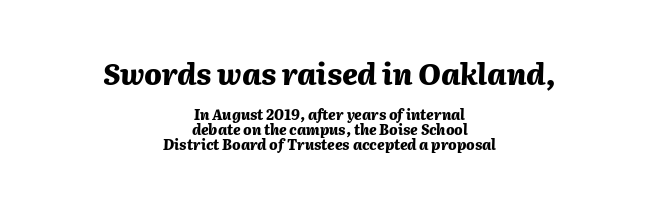
The image shows 29 px heavy type, italic (leaning right); set centered, tight line spacing (1.06x), normal letter spacing, not underlined; the first (top) block is 2.07x larger; medium stroke contrast and a medium x-height.
